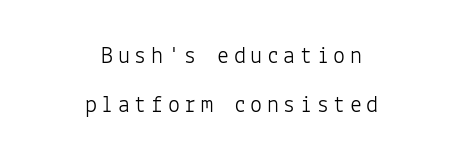
No word sits above an underline. The whitespace from short lines is split evenly between both sides. Weight: regular or lighter. Compared with typical paragraphs, the rows here are farther apart.
